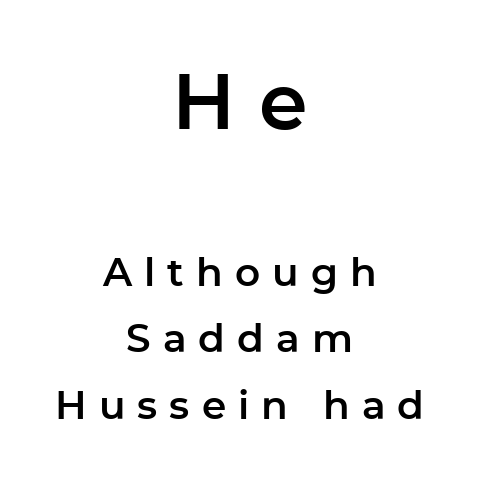
Q: Is the text italic (slanted)? A: No, it is upright.
Q: Is the typeface a serif or a sans-serif typeface? A: Sans-serif.
Q: Is the text underlined? A: No.
Q: How is the paragraph aligned? A: Centered.
Q: Is the spacing between letters normal or unusually wide? A: Unusually wide.
Q: Which block of text is set in a larger size, the first (top) or the second (bottom)? A: The first (top) one.
Q: Width (condensed, normal, or wide)? A: Normal.
Q: Stroke contrast? A: Low.
Q: x-height? A: Medium.
Q: Monospaced? A: No.
